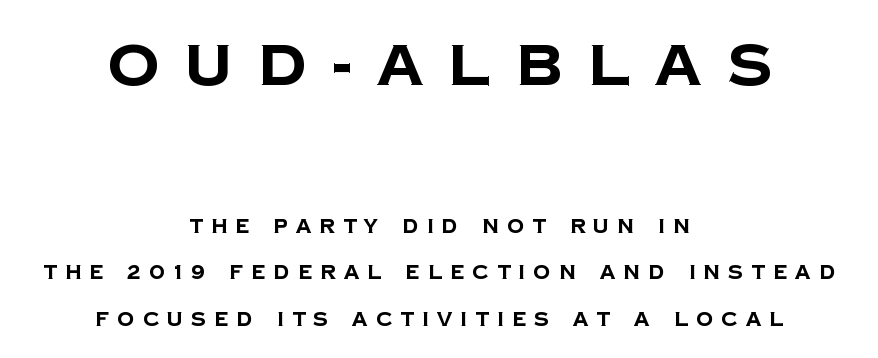
Which of the two is more prominent by size? The first, at the top. Tracking value appears strongly positive — letters spread wide. Proportional: the letters do not fall into vertical columns. The sample has been set heavy, in full bold.
